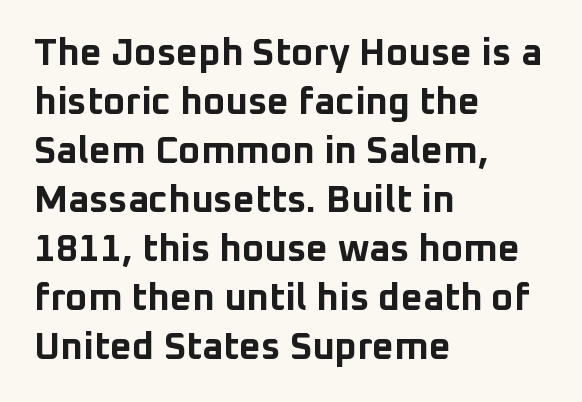
Q: Is the text bold? A: Yes.
Q: Is the text italic (slanted)? A: No, it is upright.
Q: Is the typeface a serif or a sans-serif typeface? A: Sans-serif.
Q: Is the text underlined? A: No.
Q: How is the paragraph aligned? A: Left-aligned.
Q: Is the spacing between letters normal or unusually wide? A: Normal.
Q: Is the spacing between lines tight, normal or loose? A: Normal.
Q: Width (condensed, normal, or wide)? A: Normal.
Q: Stroke contrast? A: Low.
Q: x-height? A: Medium.
Q: Monospaced? A: No.
